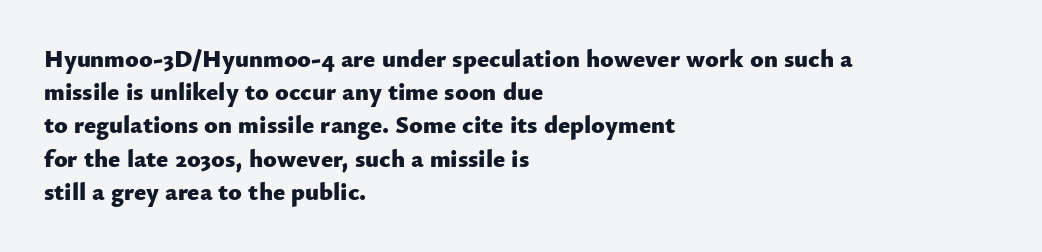
Q: Is the text bold? A: Yes.
Q: Is the text italic (slanted)? A: No, it is upright.
Q: Is the text underlined? A: No.
Q: How is the paragraph aligned? A: Left-aligned.
Q: Is the spacing between letters normal or unusually wide? A: Normal.
Q: Is the spacing between lines tight, normal or loose? A: Normal.
